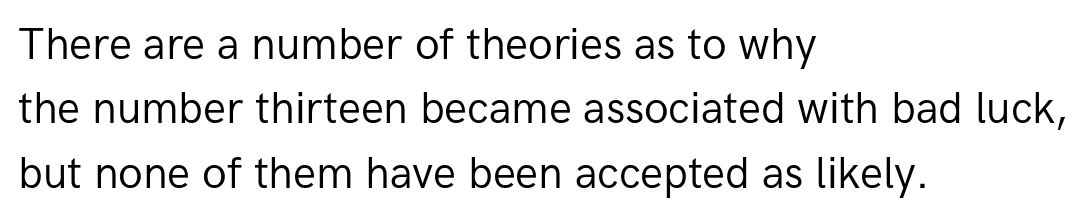
Q: Is the text bold? A: No.
Q: Is the text italic (slanted)? A: No, it is upright.
Q: Is the typeface a serif or a sans-serif typeface? A: Sans-serif.
Q: Is the text underlined? A: No.
Q: How is the paragraph aligned? A: Left-aligned.
Q: Is the spacing between letters normal or unusually wide? A: Normal.
Q: Is the spacing between lines tight, normal or loose? A: Normal.
Q: Width (condensed, normal, or wide)? A: Normal.
Q: Stroke contrast? A: Low.
Q: x-height? A: Medium.
Q: Monospaced? A: No.
